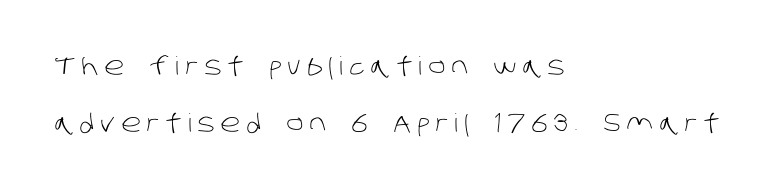
The image shows 25 px text type; set left-aligned, loose line spacing (2.29x), unusually wide letter spacing (+0.24 em), not underlined.
